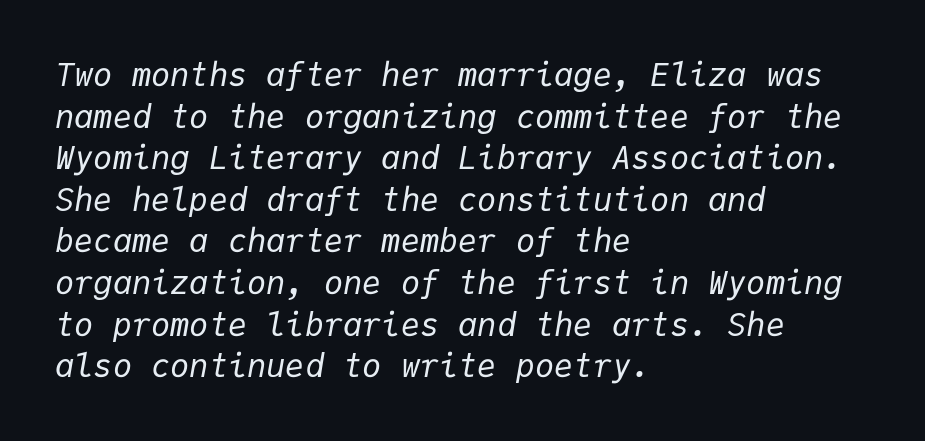
Notice how descenders clear the ascenders below comfortably — that's standard leading. A clean baseline with only descenders dipping below it. The rendering applies a slant to the glyphs. Where is the straight margin? On the left. Does extra space separate the letters? No, they use regular spacing.
